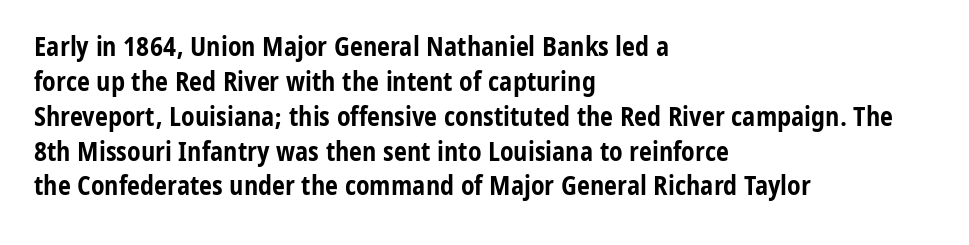
Q: Is the text bold? A: Yes.
Q: Is the text italic (slanted)? A: No, it is upright.
Q: Is the text underlined? A: No.
Q: How is the paragraph aligned? A: Left-aligned.
Q: Is the spacing between letters normal or unusually wide? A: Normal.
Q: Is the spacing between lines tight, normal or loose? A: Normal.
